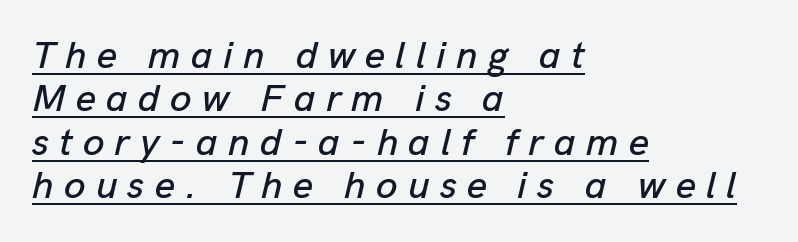
Note the varied advance widths — an 'i' is clearly narrower than an 'm'. Italic: yes, the glyphs are oblique. Underlined type. Notice how the passage keeps a crisp vertical edge on the left only. The letterforms stand isolated, each surrounded by extra space. The vertical gap from one line to the next is small.
